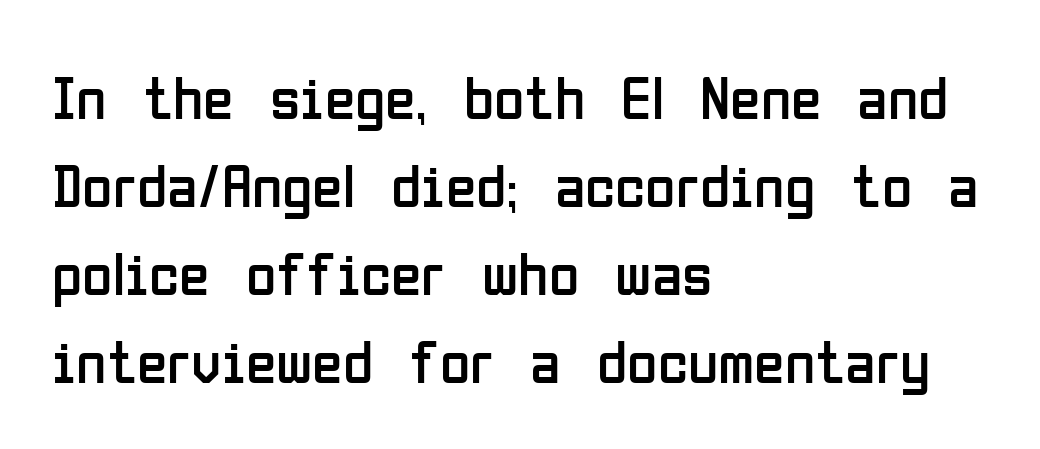
Q: Is the text bold? A: No.
Q: Is the text italic (slanted)? A: No, it is upright.
Q: Is the typeface a serif or a sans-serif typeface? A: Sans-serif.
Q: Is the text underlined? A: No.
Q: How is the paragraph aligned? A: Left-aligned.
Q: Is the spacing between letters normal or unusually wide? A: Normal.
Q: Is the spacing between lines tight, normal or loose? A: Normal.
Q: Width (condensed, normal, or wide)? A: Condensed.
Q: Stroke contrast? A: Low.
Q: x-height? A: Medium.
Q: Monospaced? A: No.
